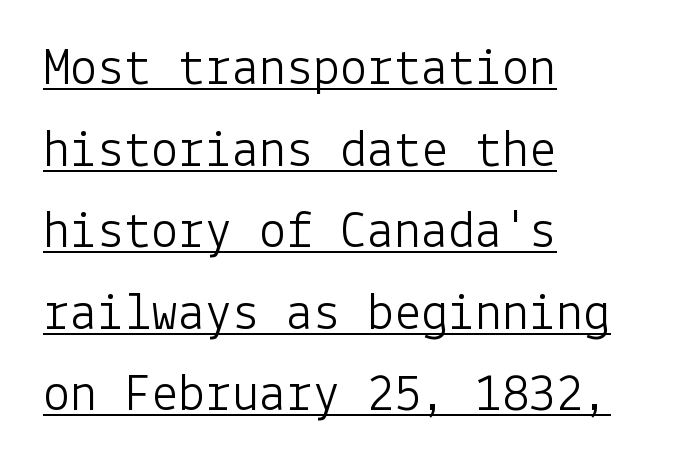
Q: Is the text bold? A: No.
Q: Is the text italic (slanted)? A: No, it is upright.
Q: Is the typeface a serif or a sans-serif typeface? A: Sans-serif.
Q: Is the text underlined? A: Yes.
Q: How is the paragraph aligned? A: Left-aligned.
Q: Is the spacing between letters normal or unusually wide? A: Normal.
Q: Is the spacing between lines tight, normal or loose? A: Normal.
Q: Width (condensed, normal, or wide)? A: Normal.
Q: Stroke contrast? A: Low.
Q: x-height? A: Medium.
